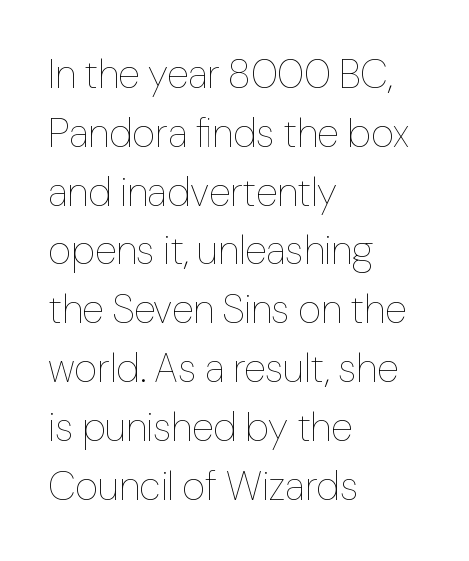
Q: Is the text bold? A: No.
Q: Is the text italic (slanted)? A: No, it is upright.
Q: Is the text underlined? A: No.
Q: How is the paragraph aligned? A: Left-aligned.
Q: Is the spacing between letters normal or unusually wide? A: Normal.
Q: Is the spacing between lines tight, normal or loose? A: Normal.
Q: Width (condensed, normal, or wide)? A: Normal.
Q: Stroke contrast? A: Low.
Q: x-height? A: Medium.
Q: Monospaced? A: No.
